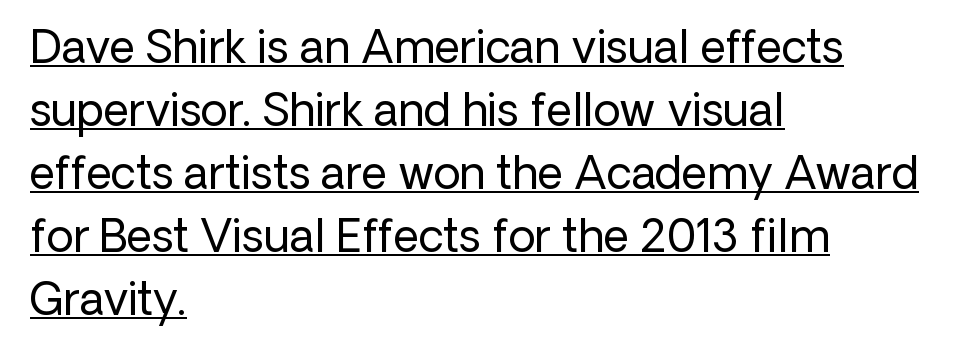
The image shows 44 px regular-weight sans-serif type, upright; set left-aligned, normal line spacing (1.43x), normal letter spacing, underlined; low stroke contrast and a medium x-height.
